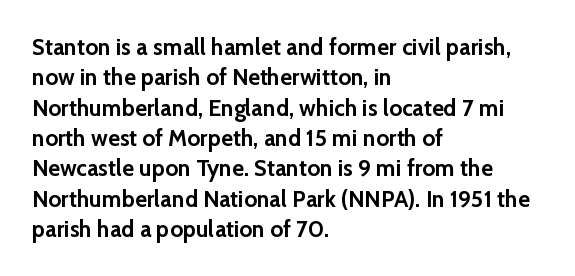
{"italic": "no", "bold": "yes", "underline": "no", "align": "left", "line_spacing": "normal", "line_spacing_ratio": 1.32, "letter_spacing": "normal", "letter_spacing_em": 0.0, "glyph_px": 23}
